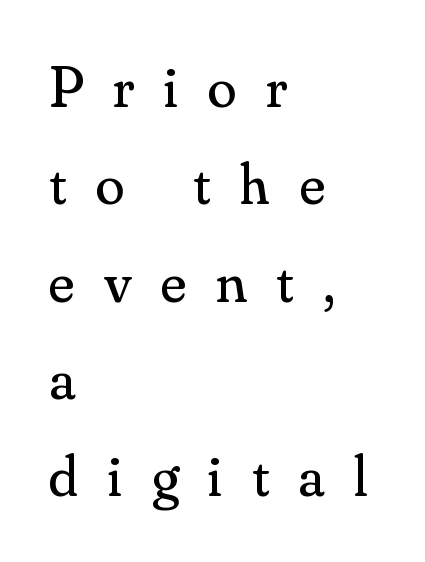
Q: Is the text bold? A: No.
Q: Is the text italic (slanted)? A: No, it is upright.
Q: Is the typeface a serif or a sans-serif typeface? A: Serif.
Q: Is the text underlined? A: No.
Q: How is the paragraph aligned? A: Left-aligned.
Q: Is the spacing between letters normal or unusually wide? A: Unusually wide.
Q: Is the spacing between lines tight, normal or loose? A: Normal.
Q: Width (condensed, normal, or wide)? A: Normal.
Q: Stroke contrast? A: Medium.
Q: x-height? A: Small.
Q: Monospaced? A: No.
